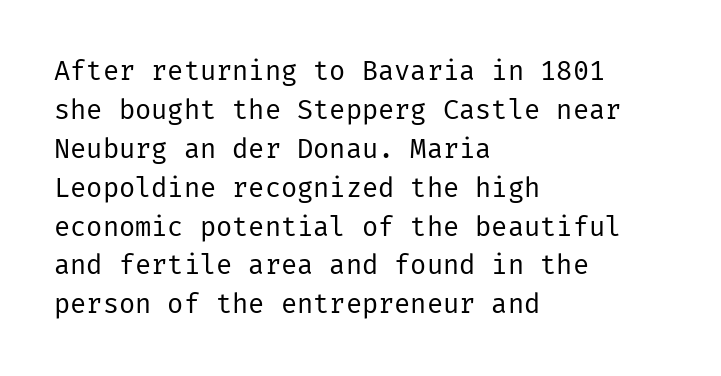
Q: Is the text bold? A: No.
Q: Is the text italic (slanted)? A: No, it is upright.
Q: Is the text underlined? A: No.
Q: How is the paragraph aligned? A: Left-aligned.
Q: Is the spacing between letters normal or unusually wide? A: Normal.
Q: Is the spacing between lines tight, normal or loose? A: Normal.
